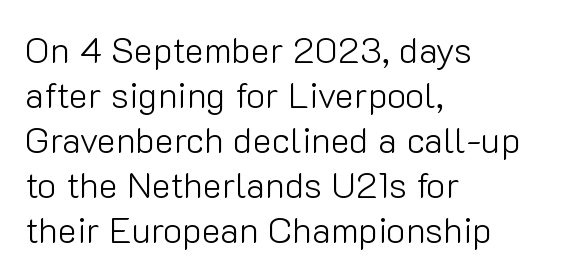
{"serif": "no", "italic": "no", "bold": "no", "weight": "light", "width": "normal", "stroke_contrast": "low", "x_height": "medium", "monospaced": "no", "underline": "no", "align": "left", "line_spacing": "normal", "line_spacing_ratio": 1.25, "letter_spacing": "normal", "letter_spacing_em": 0.0, "glyph_px": 36}
